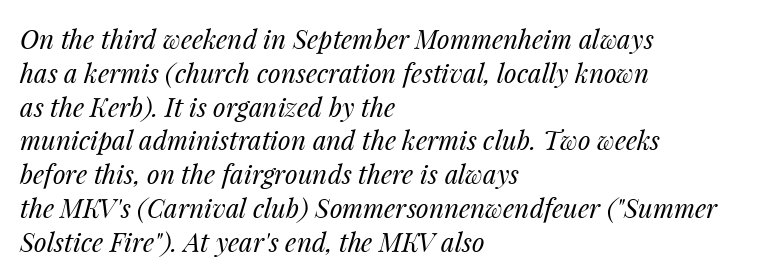
{"italic": "yes", "lean": "right", "slant_degrees": 14, "bold": "no", "underline": "no", "align": "left", "line_spacing": "normal", "line_spacing_ratio": 1.3, "letter_spacing": "normal", "letter_spacing_em": 0.0, "glyph_px": 26}
